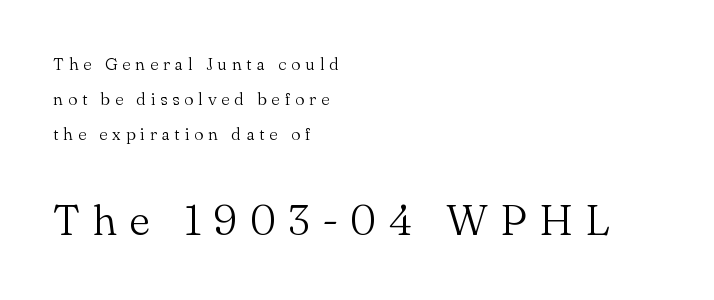
Q: Is the text bold? A: No.
Q: Is the text italic (slanted)? A: No, it is upright.
Q: Is the typeface a serif or a sans-serif typeface? A: Serif.
Q: Is the text underlined? A: No.
Q: How is the paragraph aligned? A: Left-aligned.
Q: Is the spacing between letters normal or unusually wide? A: Unusually wide.
Q: Is the spacing between lines tight, normal or loose? A: Loose.
Q: Which block of text is set in a larger size, the first (top) or the second (bottom)? A: The second (bottom) one.
Q: Width (condensed, normal, or wide)? A: Normal.
Q: Stroke contrast? A: Medium.
Q: x-height? A: Small.
Q: Monospaced? A: No.
